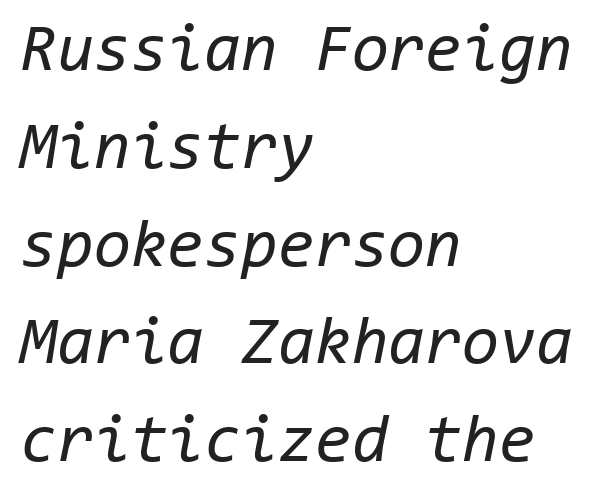
{"italic": "yes", "lean": "right", "slant_degrees": 11, "bold": "no", "weight": "regular", "width": "normal", "stroke_contrast": "low", "x_height": "medium", "monospaced": "yes", "underline": "no", "align": "left", "line_spacing": "normal", "line_spacing_ratio": 1.46, "letter_spacing": "normal", "letter_spacing_em": 0.0, "glyph_px": 67}
